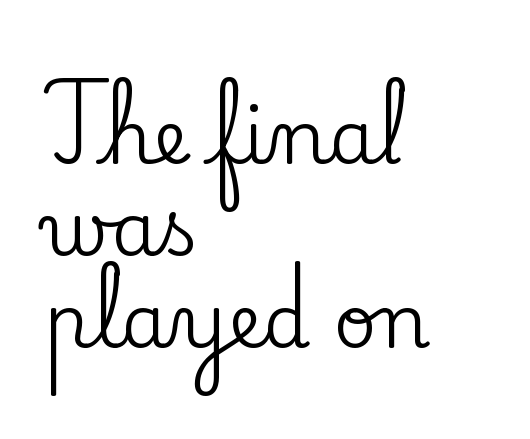
{"serif": "yes", "italic": "no", "width": "normal", "stroke_contrast": "low", "x_height": "small", "monospaced": "no", "underline": "no", "align": "left", "line_spacing_ratio": 1.23, "letter_spacing": "normal", "letter_spacing_em": 0.0, "glyph_px": 75}
